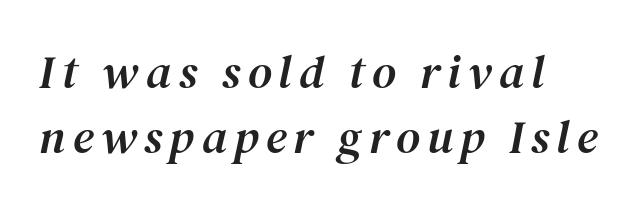
{"serif": "yes", "italic": "yes", "lean": "right", "slant_degrees": 12, "width": "normal", "stroke_contrast": "medium", "x_height": "medium", "monospaced": "no", "underline": "no", "align": "left", "line_spacing": "normal", "line_spacing_ratio": 1.38, "glyph_px": 47}
